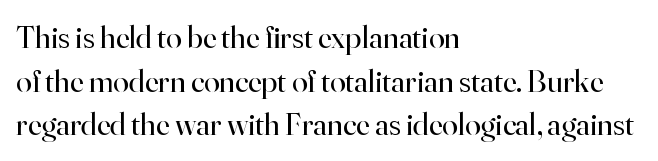
{"serif": "yes", "italic": "no", "bold": "no", "weight": "regular", "width": "normal", "stroke_contrast": "high", "x_height": "small", "monospaced": "no", "underline": "no", "align": "left", "line_spacing": "normal", "line_spacing_ratio": 1.36, "letter_spacing": "normal", "letter_spacing_em": 0.0, "glyph_px": 32}
